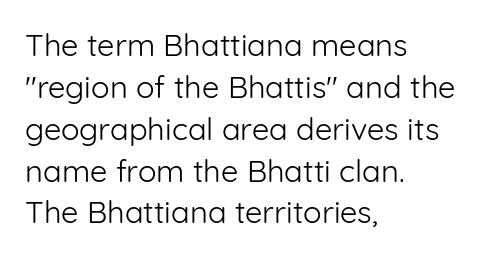
Q: Is the text bold? A: No.
Q: Is the text italic (slanted)? A: No, it is upright.
Q: Is the typeface a serif or a sans-serif typeface? A: Sans-serif.
Q: Is the text underlined? A: No.
Q: How is the paragraph aligned? A: Left-aligned.
Q: Is the spacing between letters normal or unusually wide? A: Normal.
Q: Is the spacing between lines tight, normal or loose? A: Normal.
Q: Width (condensed, normal, or wide)? A: Normal.
Q: Stroke contrast? A: Low.
Q: x-height? A: Medium.
Q: Monospaced? A: No.
